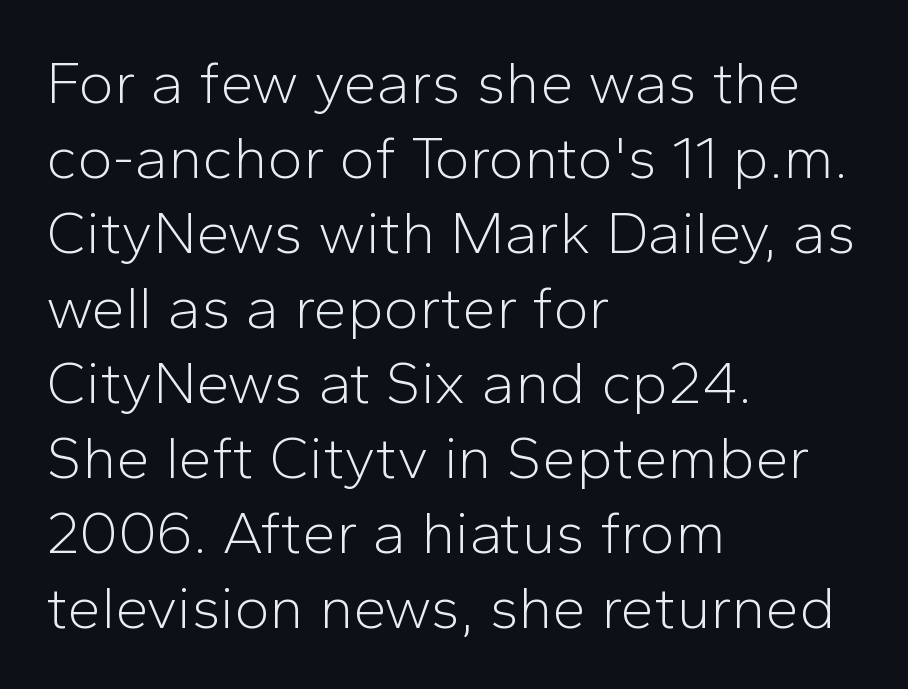
You could not count columns in this text — the font is proportionally spaced. Underline: absent. The designer left line spacing at the default. Nope, not italic — everything's standing straight. Each line starts at the same left margin while the right side varies. Nope, no serifs anywhere on these letters.
